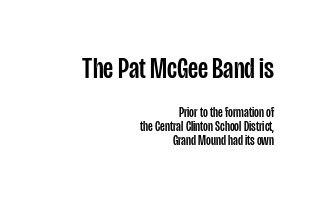
The words here are not underlined. Bigger letters appear in the top chunk; the bottom chunk is reduced. How are the letters spaced? Ordinarily, with no added tracking. Summary of vertical rhythm: compact, with narrow interline spacing. Caption: multi-line text, flush right, ragged left. The letters advance in unequal steps, a hallmark of proportional type.
